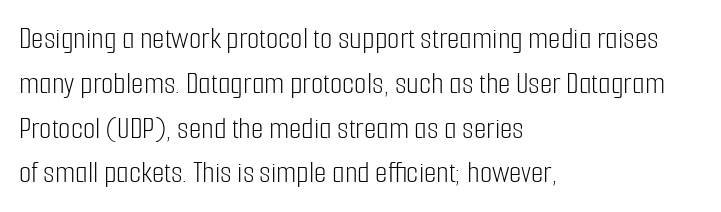
Q: Is the text bold? A: No.
Q: Is the text italic (slanted)? A: No, it is upright.
Q: Is the typeface a serif or a sans-serif typeface? A: Sans-serif.
Q: Is the text underlined? A: No.
Q: How is the paragraph aligned? A: Left-aligned.
Q: Is the spacing between letters normal or unusually wide? A: Normal.
Q: Is the spacing between lines tight, normal or loose? A: Normal.
Q: Width (condensed, normal, or wide)? A: Condensed.
Q: Stroke contrast? A: Low.
Q: x-height? A: Medium.
Q: Monospaced? A: No.
